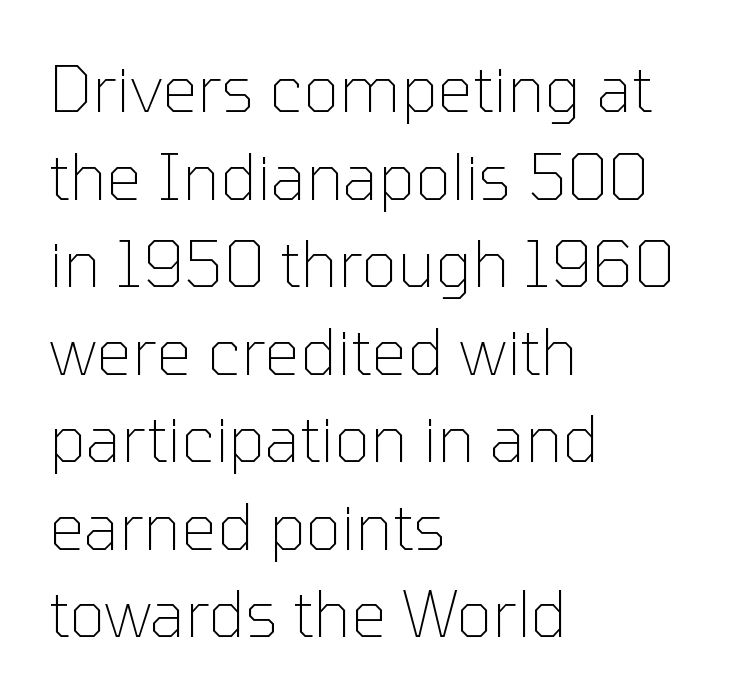
Q: Is the text bold? A: No.
Q: Is the text italic (slanted)? A: No, it is upright.
Q: Is the typeface a serif or a sans-serif typeface? A: Sans-serif.
Q: Is the text underlined? A: No.
Q: How is the paragraph aligned? A: Left-aligned.
Q: Is the spacing between letters normal or unusually wide? A: Normal.
Q: Is the spacing between lines tight, normal or loose? A: Normal.
Q: Width (condensed, normal, or wide)? A: Normal.
Q: Stroke contrast? A: Low.
Q: x-height? A: Medium.
Q: Monospaced? A: No.
